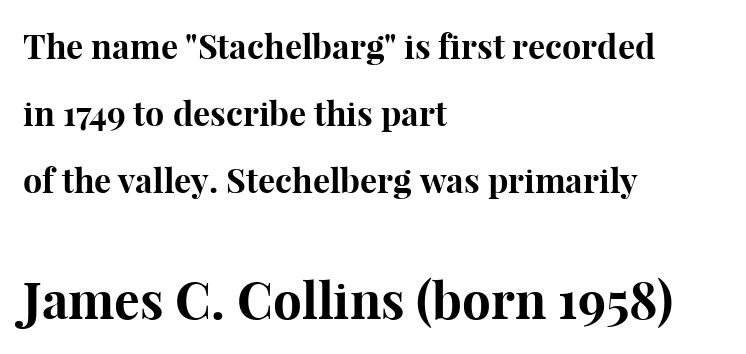
{"serif": "yes", "italic": "no", "bold": "yes", "weight": "bold", "width": "normal", "stroke_contrast": "high", "x_height": "medium", "monospaced": "no", "underline": "no", "align": "left", "line_spacing": "loose", "line_spacing_ratio": 1.97, "letter_spacing": "normal", "letter_spacing_em": 0.0, "larger_block": "second", "size_ratio": 1.5, "glyph_px": 51}
